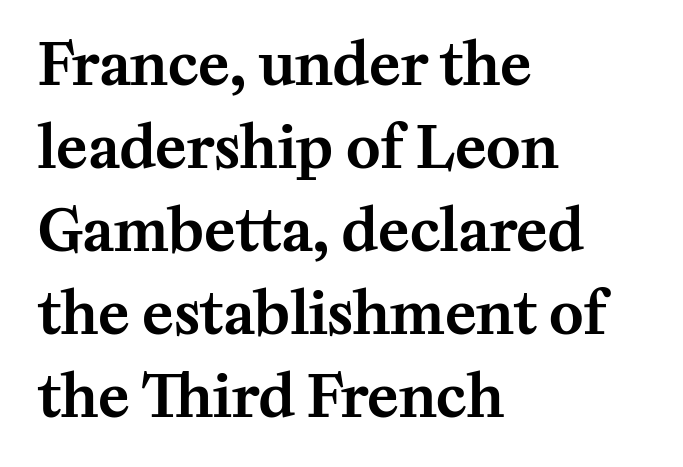
{"serif": "yes", "italic": "no", "width": "normal", "stroke_contrast": "medium", "x_height": "medium", "monospaced": "no", "underline": "no", "align": "left", "line_spacing": "normal", "line_spacing_ratio": 1.43, "letter_spacing": "normal", "letter_spacing_em": 0.0, "glyph_px": 58}
